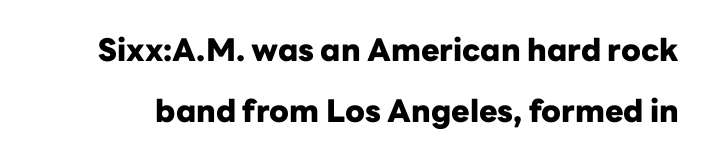
Q: Is the text bold? A: Yes.
Q: Is the text italic (slanted)? A: No, it is upright.
Q: Is the typeface a serif or a sans-serif typeface? A: Sans-serif.
Q: Is the text underlined? A: No.
Q: Is the spacing between letters normal or unusually wide? A: Normal.
Q: Is the spacing between lines tight, normal or loose? A: Loose.
Q: Width (condensed, normal, or wide)? A: Normal.
Q: Stroke contrast? A: Low.
Q: x-height? A: Medium.
Q: Monospaced? A: No.
